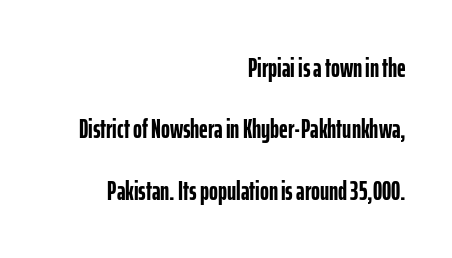
Short note: letters normally spaced. A full-strength bold gives these letters their thick strokes. The specimen omits any rule beneath the text block's lines. Whoever set this chose breathing room over compactness in the vertical rhythm.
